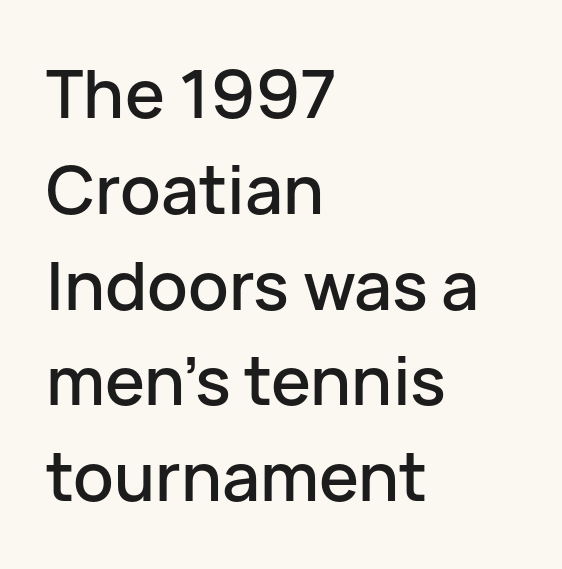
Q: Is the text italic (slanted)? A: No, it is upright.
Q: Is the typeface a serif or a sans-serif typeface? A: Sans-serif.
Q: Is the text underlined? A: No.
Q: How is the paragraph aligned? A: Left-aligned.
Q: Is the spacing between letters normal or unusually wide? A: Normal.
Q: Is the spacing between lines tight, normal or loose? A: Normal.
Q: Width (condensed, normal, or wide)? A: Normal.
Q: Stroke contrast? A: Low.
Q: x-height? A: Medium.
Q: Monospaced? A: No.
